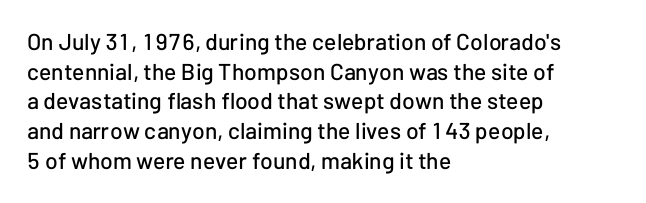
Descenders are the only things crossing below the line. A classic flush-left, rag-right setting is used for this passage. Upright lettering throughout. Quick note: interline space is typical. Letter spacing: default.
